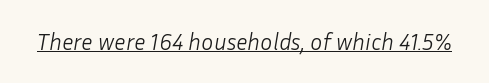
Characters are canted at an angle relative to the baseline's perpendicular. The strokes carry an ordinary text weight at most. The rendering uses the underline text-decoration. In terms of letterspacing, this is plain default setting.
